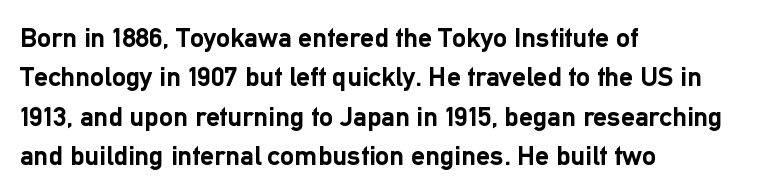
{"serif": "no", "italic": "no", "bold": "yes", "weight": "semibold", "width": "normal", "stroke_contrast": "low", "x_height": "medium", "monospaced": "no", "underline": "no", "align": "left", "line_spacing": "normal", "line_spacing_ratio": 1.41, "letter_spacing": "normal", "letter_spacing_em": 0.0, "glyph_px": 28}
